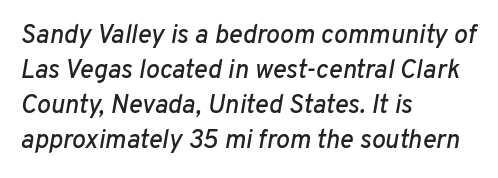
Q: Is the text italic (slanted)? A: Yes, it leans right by about 10 degrees.
Q: Is the text underlined? A: No.
Q: How is the paragraph aligned? A: Left-aligned.
Q: Is the spacing between letters normal or unusually wide? A: Normal.
Q: Is the spacing between lines tight, normal or loose? A: Normal.
